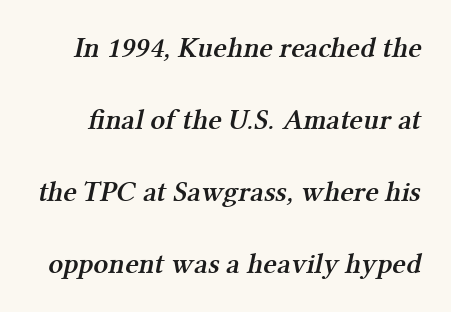
Q: Is the text bold? A: Semi-bold.
Q: Is the typeface a serif or a sans-serif typeface? A: Serif.
Q: Is the text underlined? A: No.
Q: Is the spacing between letters normal or unusually wide? A: Normal.
Q: Is the spacing between lines tight, normal or loose? A: Loose.
Q: Width (condensed, normal, or wide)? A: Normal.
Q: Stroke contrast? A: Medium.
Q: x-height? A: Medium.
Q: Monospaced? A: No.
